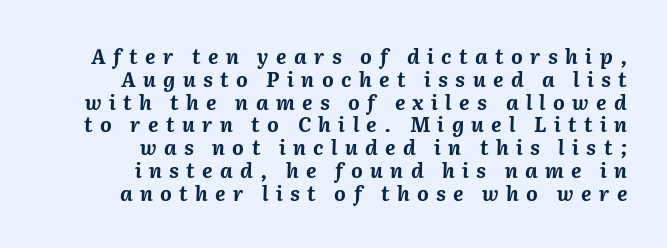
What stands out about the letter spacing? Its width — letters are far apart. Glance below the letters and you will spot only blank space. The compositor pushed each line to the right boundary. Reading down the column, the eye jumps only a short way to each next line.
